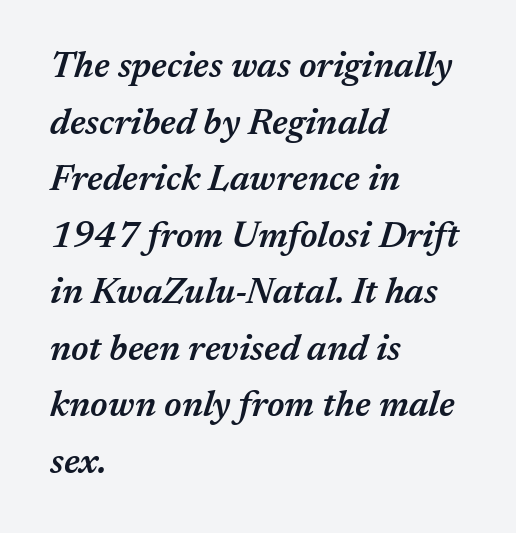
This sample has the flowing, uneven cadence of proportional lettering. Does the weight exceed regular? Yes, but only to semibold. The whole block is typeset with a tilt. The paragraph shown leans on its left margin.
